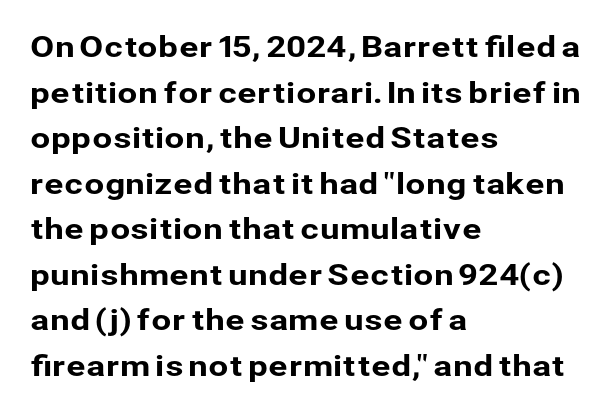
The image shows 29 px sans-serif type, upright; set left-aligned, normal line spacing (1.57x), normal letter spacing, not underlined; low stroke contrast and a medium x-height.
